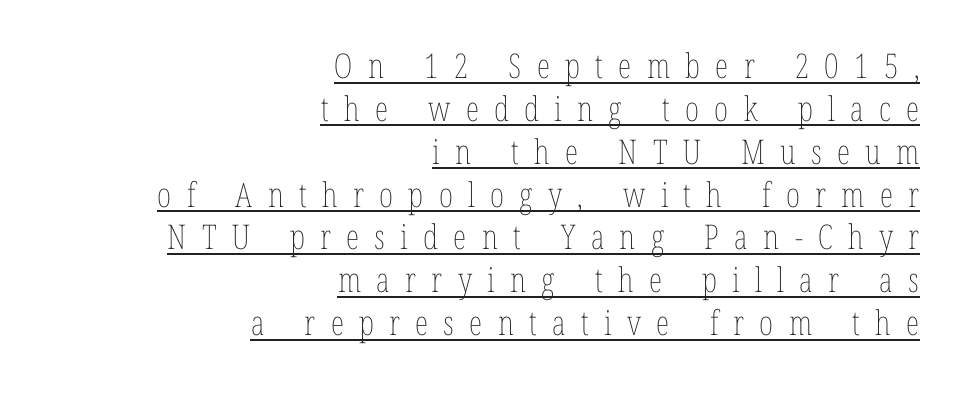
{"italic": "no", "bold": "no", "weight": "thin", "width": "condensed", "stroke_contrast": "low", "x_height": "medium", "monospaced": "no", "underline": "yes", "align": "right", "line_spacing": "normal", "line_spacing_ratio": 1.26, "letter_spacing": "wide", "letter_spacing_em": 0.45, "glyph_px": 34}
